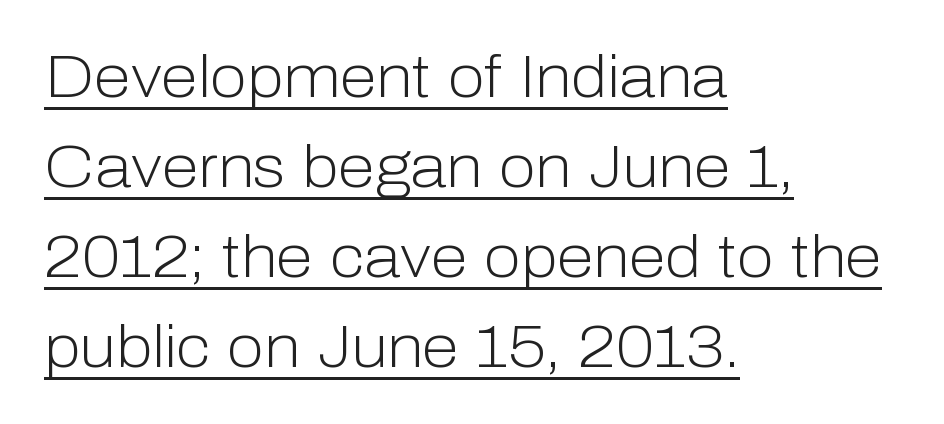
The image shows 60 px light sans-serif type, upright; set left-aligned, normal line spacing (1.5x), normal letter spacing, underlined; low stroke contrast and a medium x-height.
